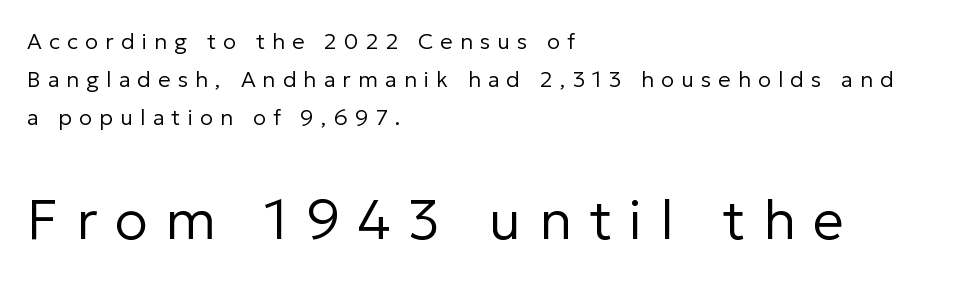
The image shows 55 px regular-weight sans-serif type, upright; set left-aligned, line spacing 1.73x, unusually wide letter spacing (+0.32 em), not underlined; the second (bottom) block is 2.5x larger; low stroke contrast and a medium x-height.
